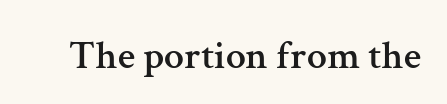
{"serif": "yes", "italic": "no", "width": "normal", "stroke_contrast": "medium", "x_height": "medium", "monospaced": "no", "underline": "no", "letter_spacing": "normal", "letter_spacing_em": 0.0, "glyph_px": 40}
